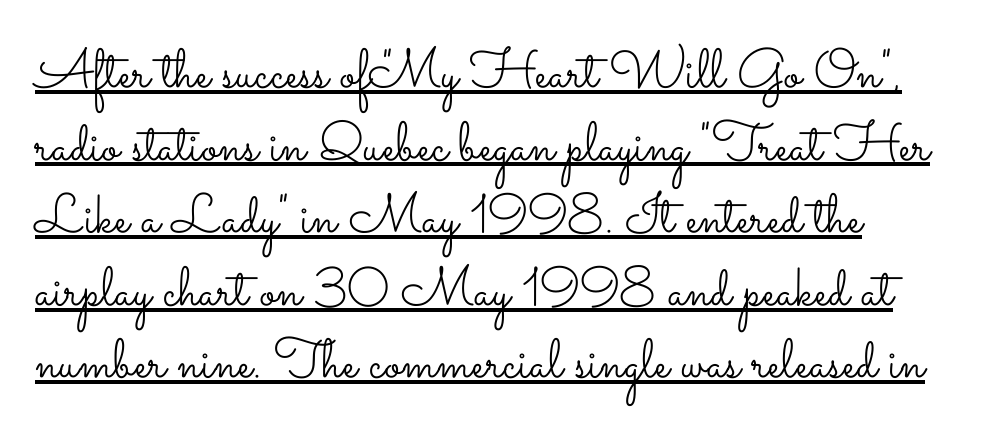
{"bold": "no", "weight": "light", "width": "wide", "stroke_contrast": "low", "x_height": "small", "monospaced": "no", "underline": "yes", "align": "left", "line_spacing": "normal", "line_spacing_ratio": 1.32, "letter_spacing": "normal", "letter_spacing_em": 0.0, "glyph_px": 55}
